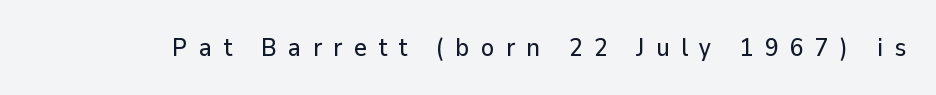
The image shows 25 px text type, upright; set unusually wide letter spacing (+0.45 em), not underlined.
